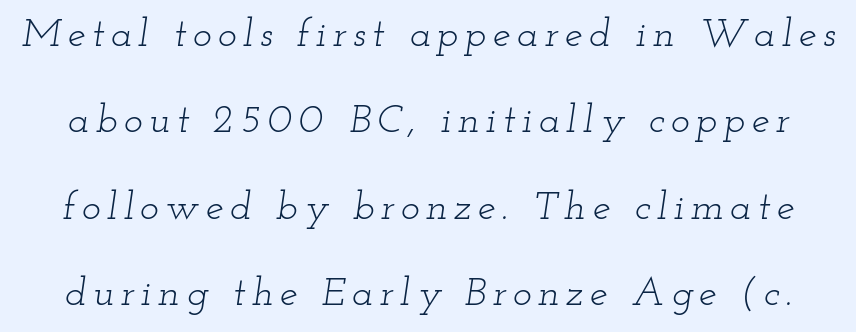
Q: Is the text bold? A: No.
Q: Is the text italic (slanted)? A: Yes, it leans right by about 12 degrees.
Q: Is the typeface a serif or a sans-serif typeface? A: Serif.
Q: Is the text underlined? A: No.
Q: Is the spacing between lines tight, normal or loose? A: Loose.
Q: Width (condensed, normal, or wide)? A: Wide.
Q: Stroke contrast? A: Low.
Q: x-height? A: Small.
Q: Monospaced? A: No.
